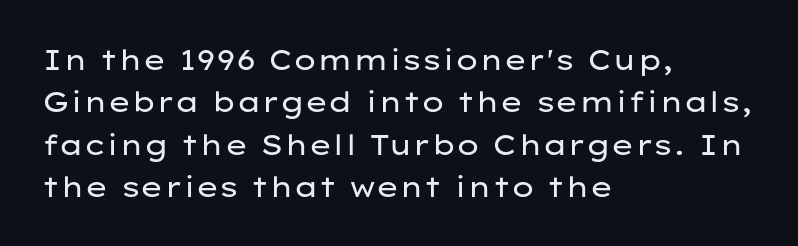
The image shows 28 px regular-weight, wide sans-serif type, upright; set left-aligned, normal line spacing (1.51x), normal letter spacing, not underlined; low stroke contrast and a medium x-height.
